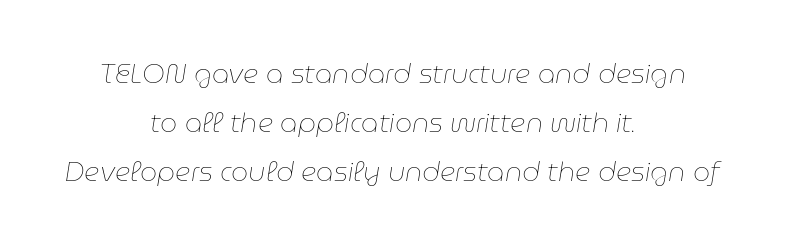
{"italic": "yes", "lean": "right", "slant_degrees": 9, "bold": "no", "underline": "no", "align": "center", "line_spacing_ratio": 1.82, "letter_spacing": "normal", "letter_spacing_em": 0.0, "glyph_px": 27}
